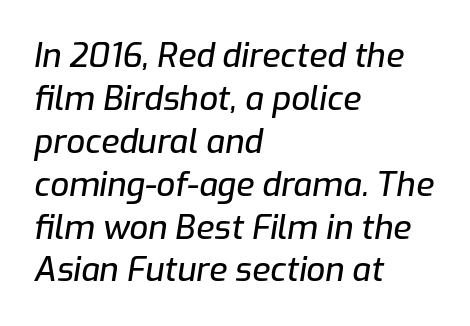
Do the characters align in a grid? No, the font is proportional. Compared with ordinary roman type, these characters are visibly tilted. Leading matches the norm, producing a regular column. Check the space under the baseline: it is left empty. All the whitespace from short lines collects on the right.
